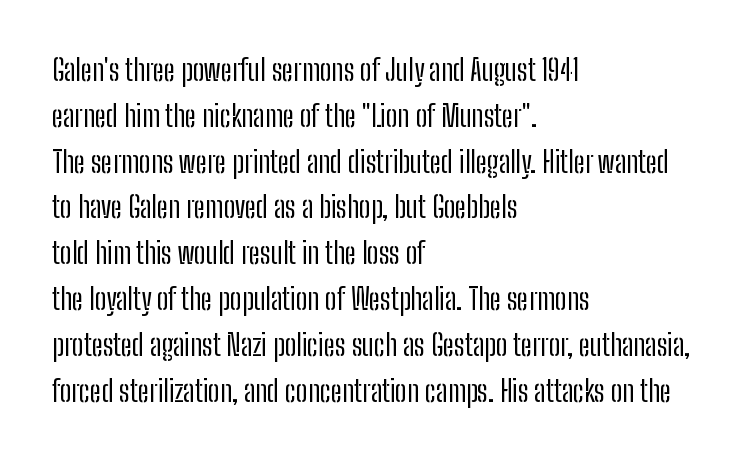
Q: Is the text bold? A: No.
Q: Is the text italic (slanted)? A: No, it is upright.
Q: Is the typeface a serif or a sans-serif typeface? A: Sans-serif.
Q: Is the text underlined? A: No.
Q: How is the paragraph aligned? A: Left-aligned.
Q: Is the spacing between letters normal or unusually wide? A: Normal.
Q: Is the spacing between lines tight, normal or loose? A: Normal.
Q: Width (condensed, normal, or wide)? A: Condensed.
Q: Stroke contrast? A: Low.
Q: x-height? A: Medium.
Q: Monospaced? A: No.
